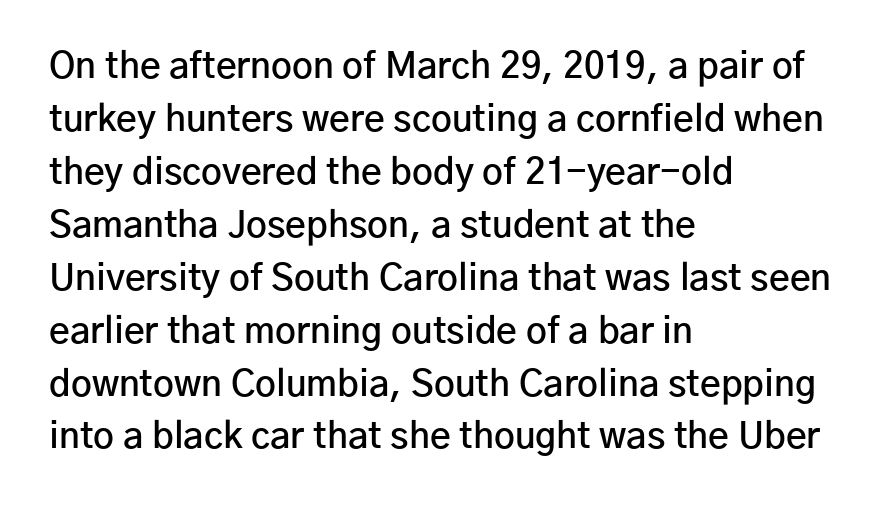
{"serif": "no", "italic": "no", "bold": "semi", "weight": "semibold", "width": "normal", "stroke_contrast": "low", "x_height": "medium", "monospaced": "no", "underline": "no", "align": "left", "line_spacing": "normal", "line_spacing_ratio": 1.47, "letter_spacing": "normal", "letter_spacing_em": 0.0, "glyph_px": 36}
